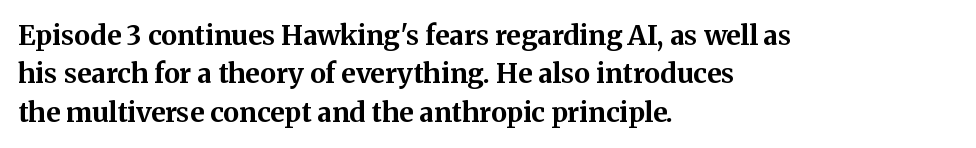
{"italic": "no", "bold": "yes", "underline": "no", "align": "left", "line_spacing": "normal", "line_spacing_ratio": 1.42, "letter_spacing": "normal", "letter_spacing_em": 0.0, "glyph_px": 27}
